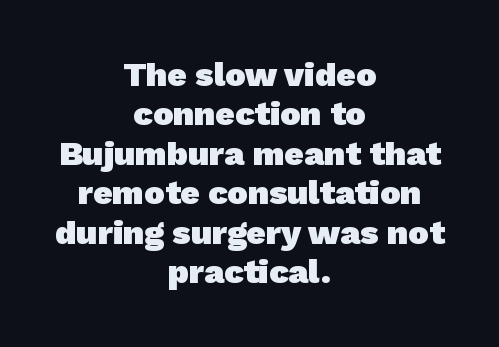
Q: Is the text bold? A: Yes.
Q: Is the typeface a serif or a sans-serif typeface? A: Sans-serif.
Q: Is the text underlined? A: No.
Q: How is the paragraph aligned? A: Centered.
Q: Is the spacing between letters normal or unusually wide? A: Normal.
Q: Width (condensed, normal, or wide)? A: Normal.
Q: Stroke contrast? A: Low.
Q: x-height? A: Medium.
Q: Monospaced? A: No.
